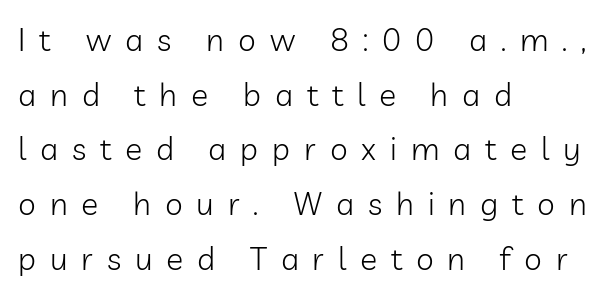
{"serif": "no", "italic": "no", "bold": "no", "weight": "light", "width": "normal", "stroke_contrast": "low", "x_height": "medium", "monospaced": "no", "underline": "no", "align": "left", "line_spacing_ratio": 1.71, "letter_spacing": "wide", "letter_spacing_em": 0.43, "glyph_px": 32}
